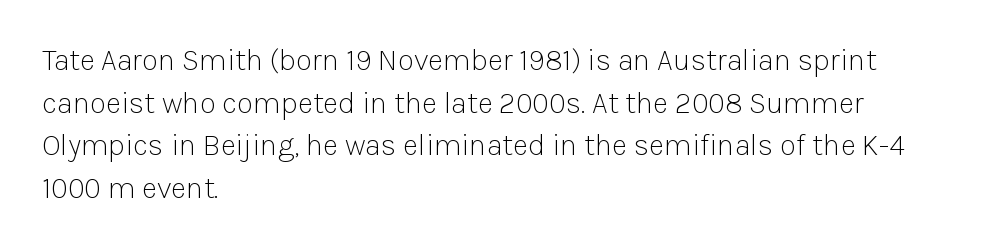
Q: Is the text bold? A: No.
Q: Is the text italic (slanted)? A: No, it is upright.
Q: Is the typeface a serif or a sans-serif typeface? A: Sans-serif.
Q: Is the text underlined? A: No.
Q: How is the paragraph aligned? A: Left-aligned.
Q: Is the spacing between letters normal or unusually wide? A: Normal.
Q: Is the spacing between lines tight, normal or loose? A: Normal.
Q: Width (condensed, normal, or wide)? A: Normal.
Q: Stroke contrast? A: Low.
Q: x-height? A: Medium.
Q: Monospaced? A: No.
